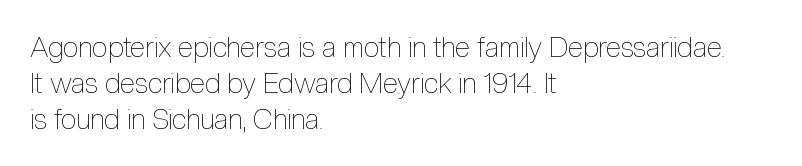
{"italic": "no", "bold": "no", "weight": "thin", "width": "condensed", "x_height": "medium", "monospaced": "no", "underline": "no", "align": "left", "line_spacing": "normal", "line_spacing_ratio": 1.28, "letter_spacing": "normal", "letter_spacing_em": 0.0, "glyph_px": 28}
